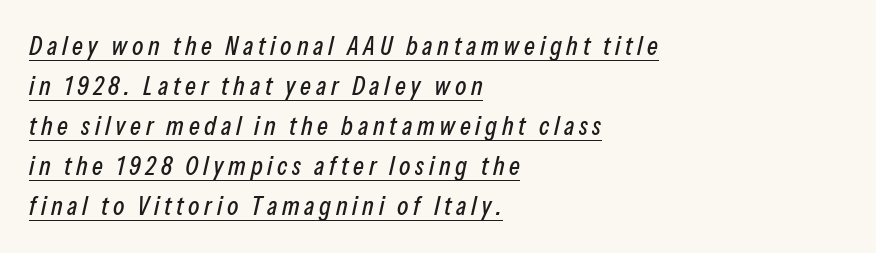
These lines were composed using italics. Check the space under the baseline: a stroke is drawn there. Vertical spacing — default. The rendering anchors every line to the left-hand side.
